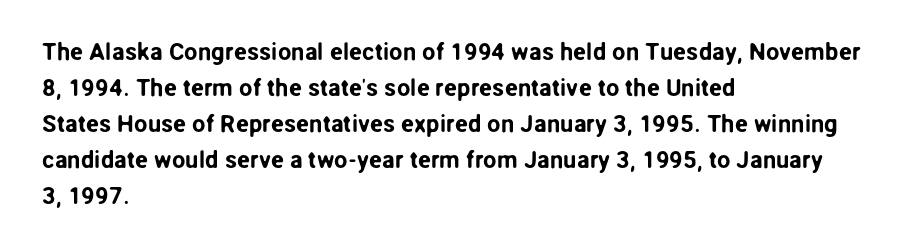
Q: Is the text italic (slanted)? A: No, it is upright.
Q: Is the text underlined? A: No.
Q: How is the paragraph aligned? A: Left-aligned.
Q: Is the spacing between letters normal or unusually wide? A: Normal.
Q: Is the spacing between lines tight, normal or loose? A: Normal.
